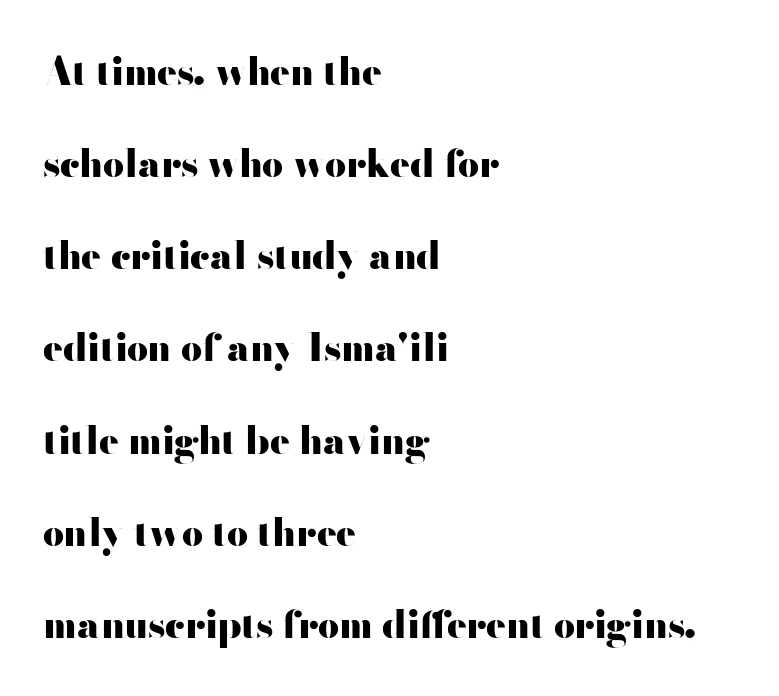
Q: Is the text bold? A: Yes.
Q: Is the text italic (slanted)? A: No, it is upright.
Q: Is the typeface a serif or a sans-serif typeface? A: Serif.
Q: Is the text underlined? A: No.
Q: How is the paragraph aligned? A: Left-aligned.
Q: Is the spacing between letters normal or unusually wide? A: Normal.
Q: Is the spacing between lines tight, normal or loose? A: Loose.
Q: Width (condensed, normal, or wide)? A: Wide.
Q: Stroke contrast? A: High.
Q: x-height? A: Small.
Q: Monospaced? A: No.
